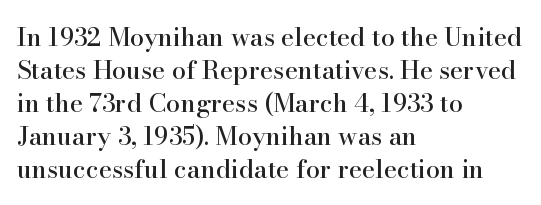
The image shows 25 px text type, upright; set left-aligned, normal line spacing (1.32x), normal letter spacing, not underlined.
